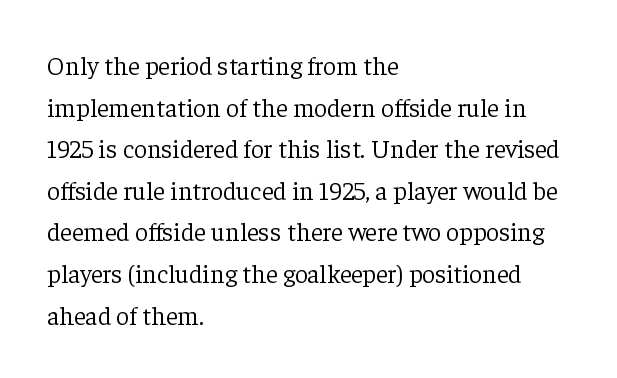
Rule under the text: the space is simply empty. One-word summary of the alignment: left. Stroke thickness stays within the range of a standard reading face or lighter. Rows of type keep a routine distance in the vertical direction. Ascenders rise straight up at ninety degrees. The tracking reads as untouched default to a designer's eye.
